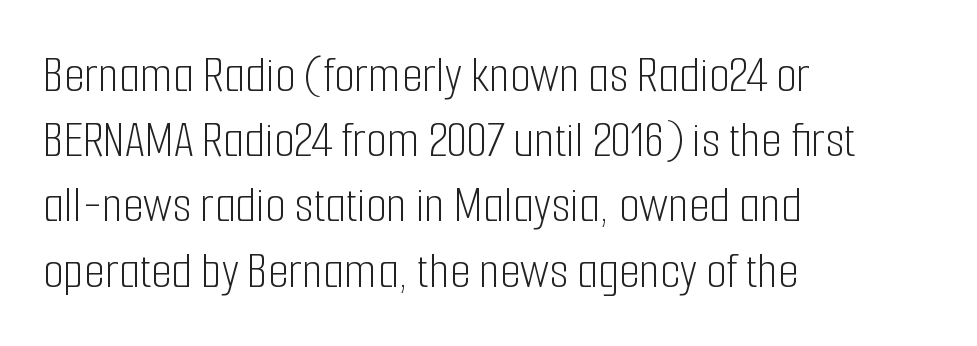
Note the varied advance widths — an 'i' is clearly narrower than an 'm'. Nope, no serifs anywhere on these letters. The glyphs are unaccompanied by any horizontal stroke below them. The tracking reads as untouched default to a designer's eye. Short and long lines alike share a common starting point at left. Characters remain perfectly vertical along every line.
